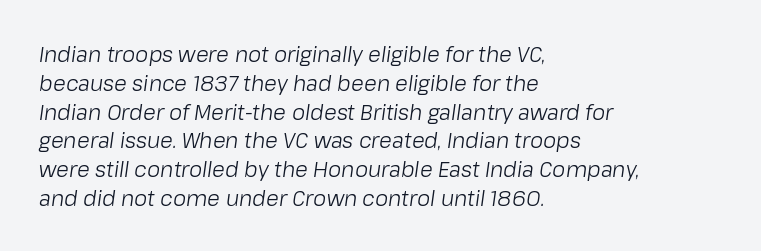
The image shows 21 px text type, italic (leaning right); set left-aligned, normal line spacing (1.37x), normal letter spacing, not underlined.
